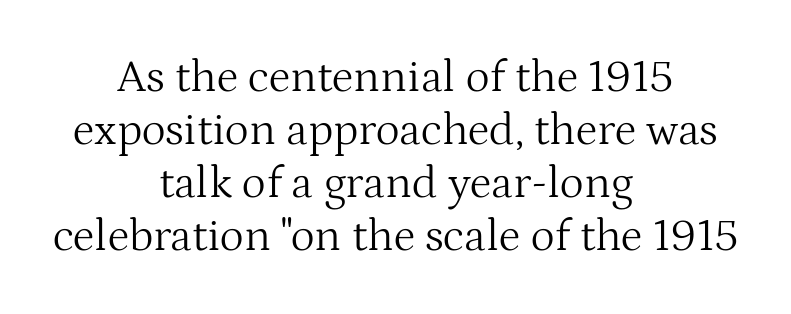
The image shows 46 px light serif type, upright; set centered, tight line spacing (1.15x), normal letter spacing, not underlined; medium stroke contrast and a medium x-height.
